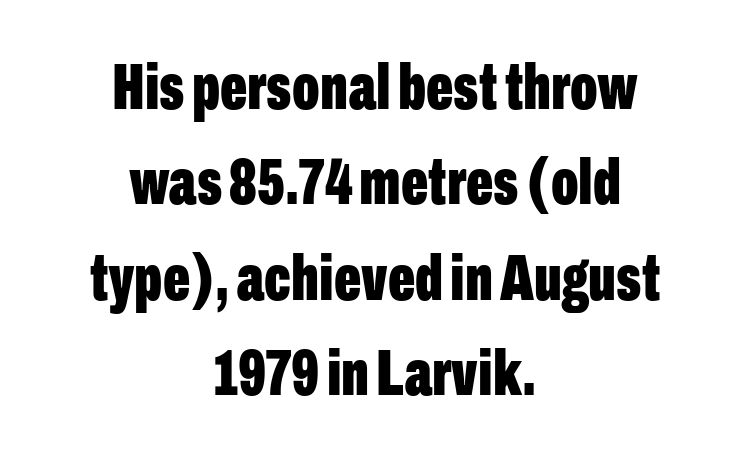
The image shows 64 px bold, condensed sans-serif type, upright; set centered, normal line spacing (1.49x), normal letter spacing, not underlined; low stroke contrast and a medium x-height.
